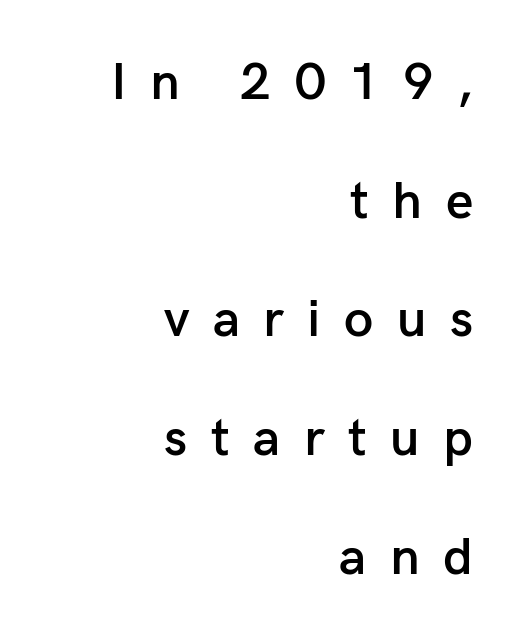
The strip under each line holds only bare page. The lines in this sample share a right terminus and differ only in where they begin. The rendering uses a semibold face; strokes are thickened but not to full bold. The rendering uses a large line-height, opening up the rows. These lines are rendered in a variable-pitch font. Italic: no, the glyphs are upright roman.
